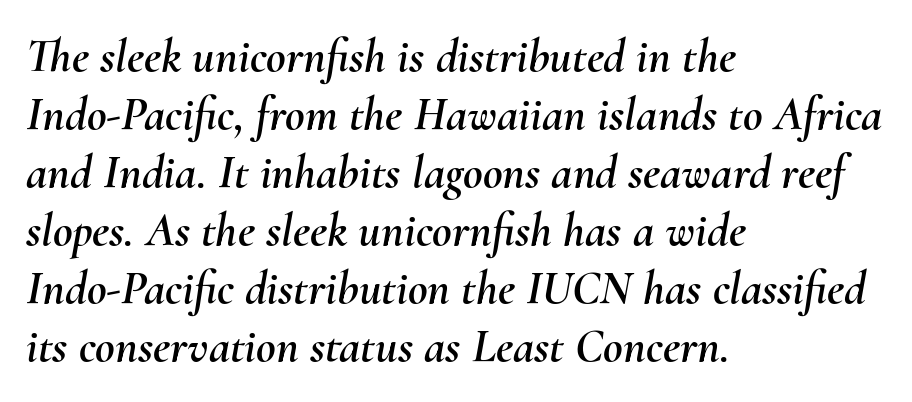
The image shows 48 px text type, italic (leaning right); set left-aligned, line spacing 1.21x, normal letter spacing, not underlined; medium stroke contrast and a small x-height.
